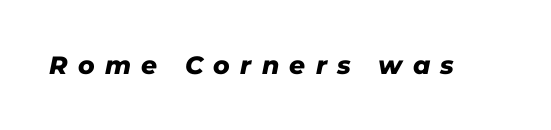
{"italic": "yes", "lean": "right", "slant_degrees": 11, "bold": "yes", "underline": "no", "letter_spacing": "wide", "letter_spacing_em": 0.41, "glyph_px": 25}
